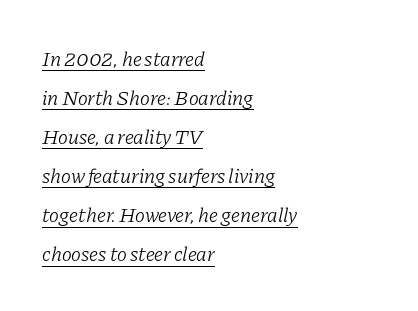
The image shows 21 px text type, italic (leaning right); set left-aligned, line spacing 1.86x, normal letter spacing, underlined.
